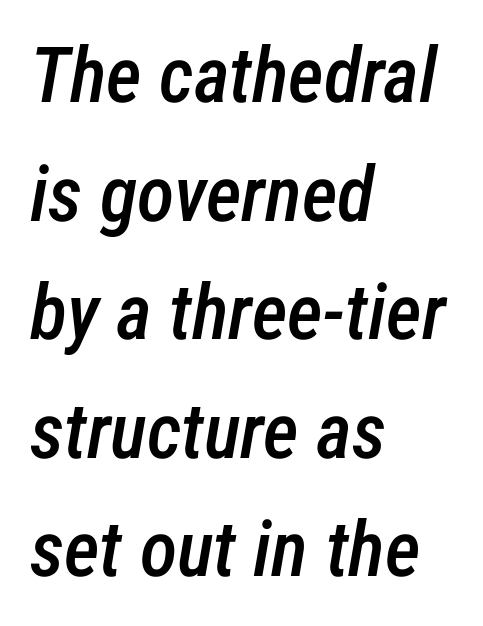
Q: Is the text bold? A: Semi-bold.
Q: Is the text italic (slanted)? A: Yes, it leans right by about 12 degrees.
Q: Is the text underlined? A: No.
Q: How is the paragraph aligned? A: Left-aligned.
Q: Is the spacing between letters normal or unusually wide? A: Normal.
Q: Is the spacing between lines tight, normal or loose? A: Normal.
Q: Width (condensed, normal, or wide)? A: Condensed.
Q: Stroke contrast? A: Low.
Q: x-height? A: Medium.
Q: Monospaced? A: No.
